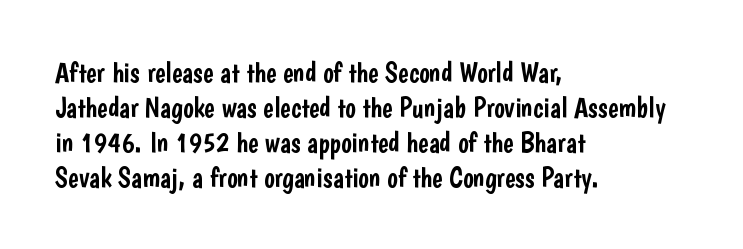
Examine the stroke ends and you'll find no serifs. Posture: vertical. The gap between lines stays unmarked. Caption: multi-line text, flush left, ragged right. Here the designer chose a conventional face with non-uniform glyph widths.
